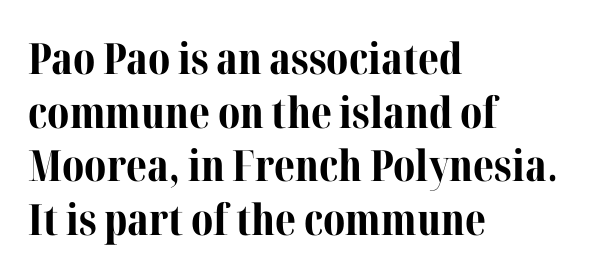
Q: Is the text bold? A: Yes.
Q: Is the text italic (slanted)? A: No, it is upright.
Q: Is the typeface a serif or a sans-serif typeface? A: Serif.
Q: Is the text underlined? A: No.
Q: How is the paragraph aligned? A: Left-aligned.
Q: Is the spacing between letters normal or unusually wide? A: Normal.
Q: Is the spacing between lines tight, normal or loose? A: Normal.
Q: Width (condensed, normal, or wide)? A: Normal.
Q: Stroke contrast? A: Medium.
Q: x-height? A: Medium.
Q: Monospaced? A: No.
